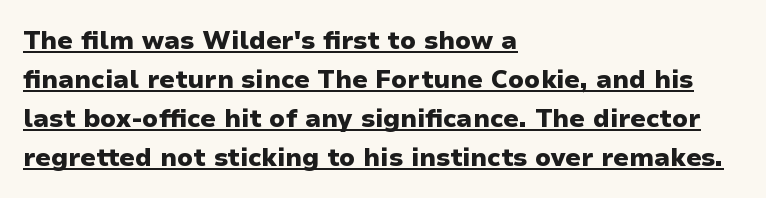
The image shows 25 px bold type, upright; set left-aligned, normal line spacing (1.56x), normal letter spacing, underlined.
